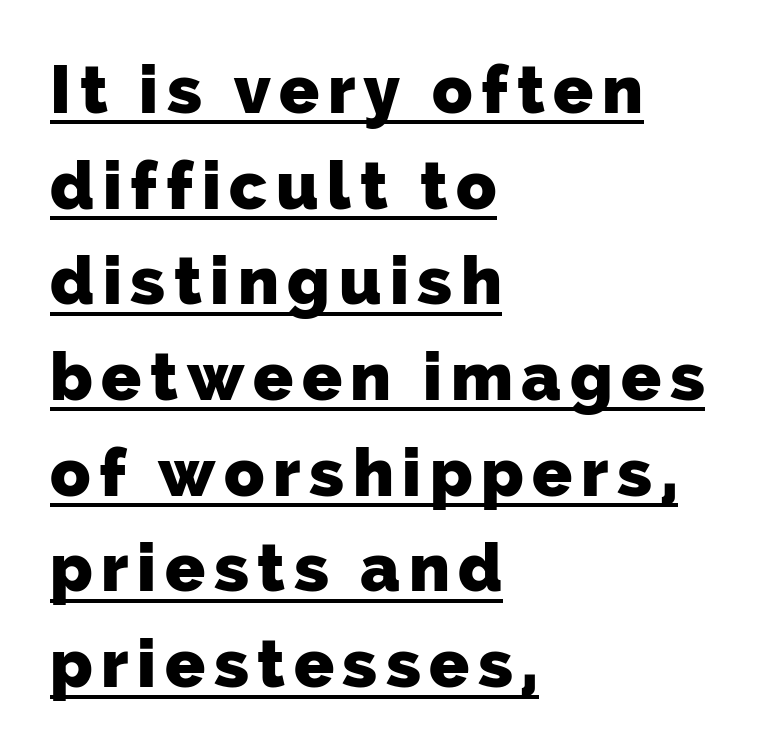
You can tell from the bare stems that sans-serif type was used. Spacing verdict: proportional, widths tailored to each character. Somebody hit Ctrl+U on this one — the words are underlined. The passage is arranged the way most books set body copy — flush left. Horizontal bands of white between lines are of average thickness.
